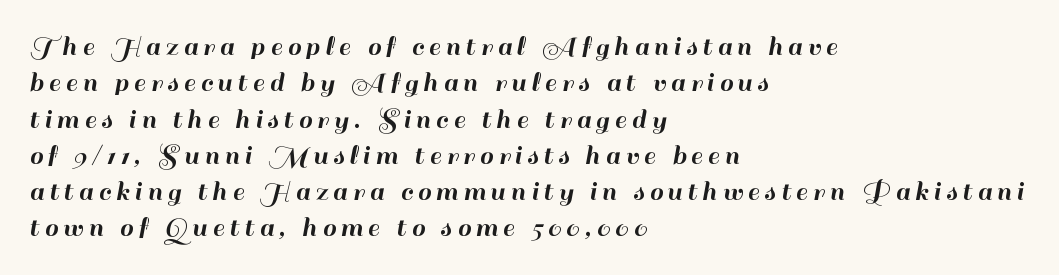
The image shows 30 px sans-serif type; set left-aligned, line spacing 1.21x, not underlined; high stroke contrast and a small x-height.
